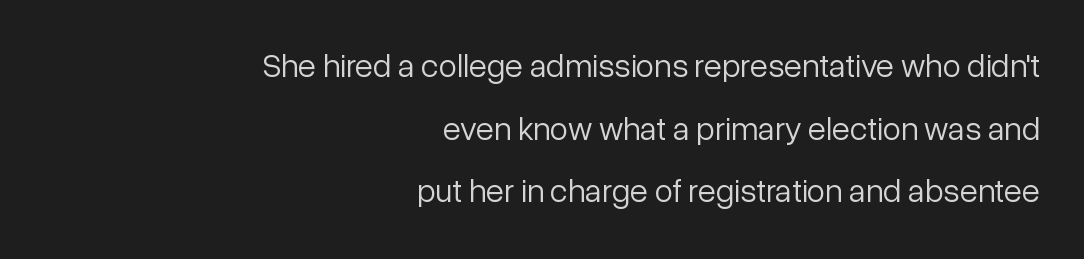
This rendering uses right alignment, leaving the left contour irregular. The letters sit at their default tracking, neither squeezed nor spread. The letters advance in unequal steps, a hallmark of proportional type. Bare-footed words on every line.
